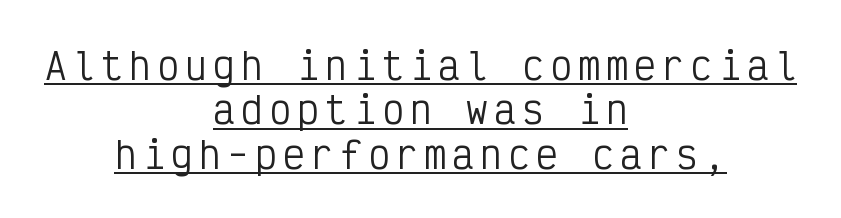
Q: Is the text bold? A: No.
Q: Is the text italic (slanted)? A: No, it is upright.
Q: Is the typeface a serif or a sans-serif typeface? A: Sans-serif.
Q: Is the text underlined? A: Yes.
Q: How is the paragraph aligned? A: Centered.
Q: Width (condensed, normal, or wide)? A: Condensed.
Q: Stroke contrast? A: Low.
Q: x-height? A: Medium.
Q: Monospaced? A: Yes.
